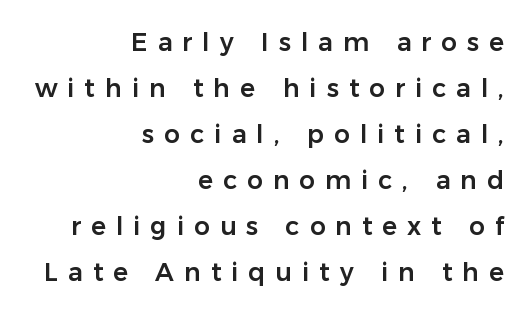
Q: Is the text italic (slanted)? A: No, it is upright.
Q: Is the text underlined? A: No.
Q: How is the paragraph aligned? A: Right-aligned.
Q: Is the spacing between letters normal or unusually wide? A: Unusually wide.
